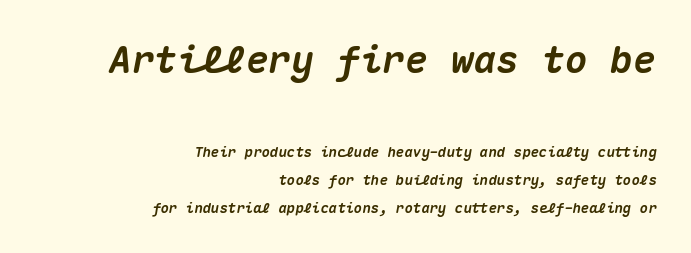
Q: Is the text bold? A: Yes.
Q: Is the text italic (slanted)? A: Yes, it leans right by about 10 degrees.
Q: Is the text underlined? A: No.
Q: How is the paragraph aligned? A: Right-aligned.
Q: Is the spacing between letters normal or unusually wide? A: Normal.
Q: Is the spacing between lines tight, normal or loose? A: Loose.
Q: Which block of text is set in a larger size, the first (top) or the second (bottom)? A: The first (top) one.
Q: Width (condensed, normal, or wide)? A: Normal.
Q: Stroke contrast? A: Medium.
Q: x-height? A: Medium.
Q: Monospaced? A: Yes.
